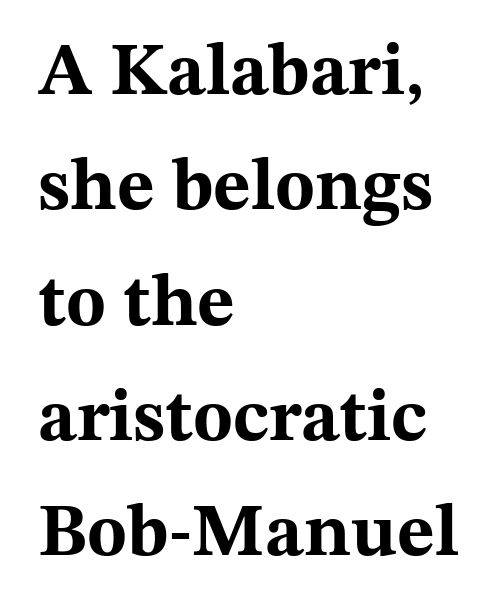
The space beneath each line is pristine and unruled. The rendering keeps characters at their native spacing. The text was rendered using a seriffed face with decorative stroke endings. A full-strength bold gives these letters their thick strokes. Horizontally, the lines are justified to the leading edge only. Each new line begins a customary step beneath the previous one.
